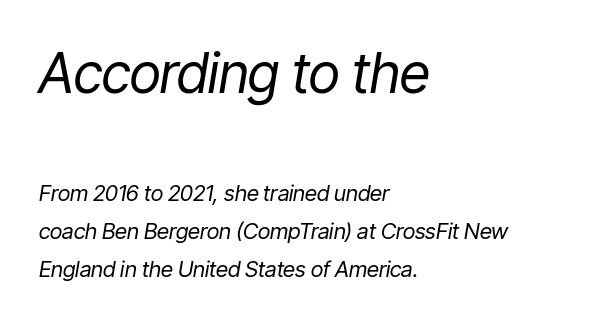
Q: Is the text bold? A: No.
Q: Is the text italic (slanted)? A: Yes, it leans right by about 9 degrees.
Q: Is the text underlined? A: No.
Q: How is the paragraph aligned? A: Left-aligned.
Q: Is the spacing between letters normal or unusually wide? A: Normal.
Q: Which block of text is set in a larger size, the first (top) or the second (bottom)? A: The first (top) one.
Q: Width (condensed, normal, or wide)? A: Condensed.
Q: Stroke contrast? A: Low.
Q: x-height? A: Medium.
Q: Monospaced? A: No.
